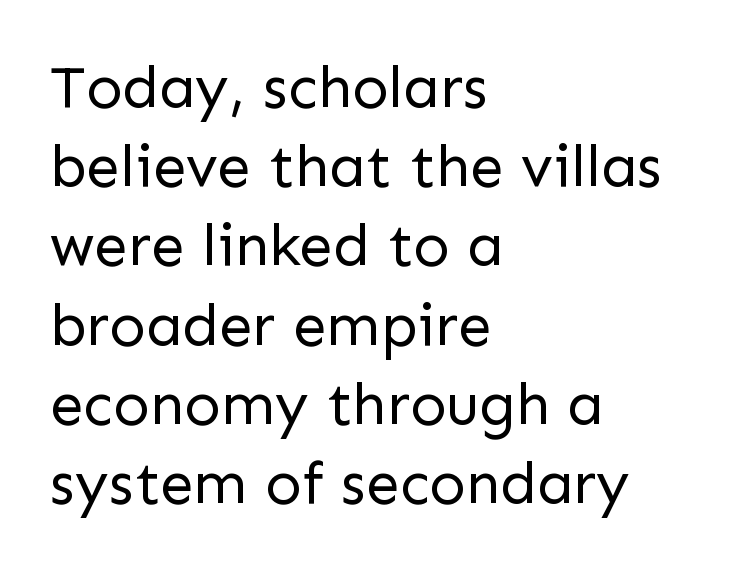
The image shows 60 px regular-weight sans-serif type, upright; set left-aligned, normal line spacing (1.32x), normal letter spacing, not underlined; low stroke contrast and a medium x-height.
